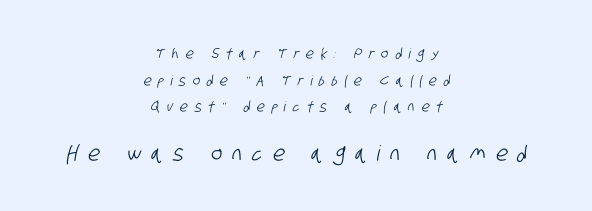
Q: Is the text underlined? A: No.
Q: How is the paragraph aligned? A: Centered.
Q: Is the spacing between letters normal or unusually wide? A: Unusually wide.
Q: Is the spacing between lines tight, normal or loose? A: Loose.
Q: Which block of text is set in a larger size, the first (top) or the second (bottom)? A: The second (bottom) one.
